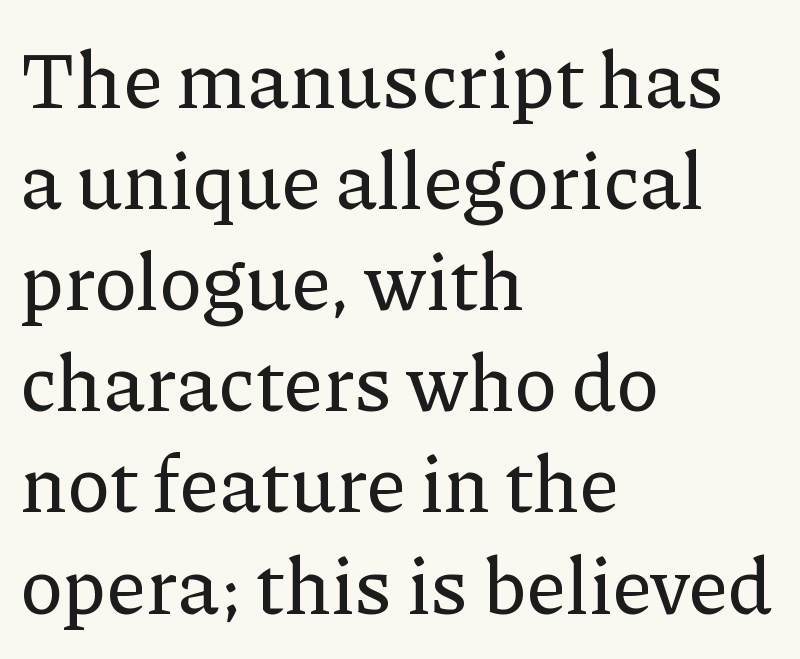
Q: Is the text italic (slanted)? A: No, it is upright.
Q: Is the typeface a serif or a sans-serif typeface? A: Serif.
Q: Is the text underlined? A: No.
Q: How is the paragraph aligned? A: Left-aligned.
Q: Is the spacing between letters normal or unusually wide? A: Normal.
Q: Is the spacing between lines tight, normal or loose? A: Normal.
Q: Width (condensed, normal, or wide)? A: Normal.
Q: Stroke contrast? A: Low.
Q: x-height? A: Medium.
Q: Monospaced? A: No.
